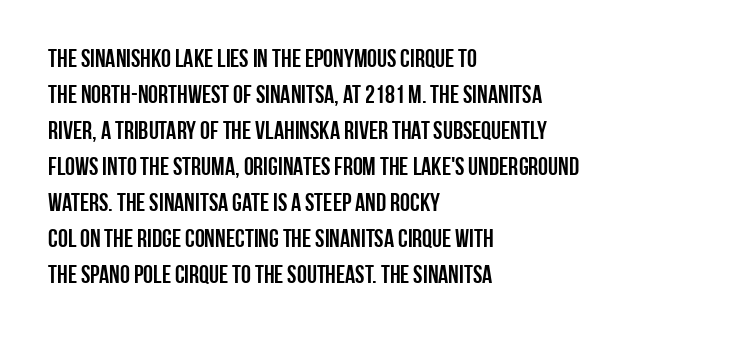
The image shows 25 px text type, upright; set left-aligned, normal line spacing (1.44x), normal letter spacing, not underlined.
